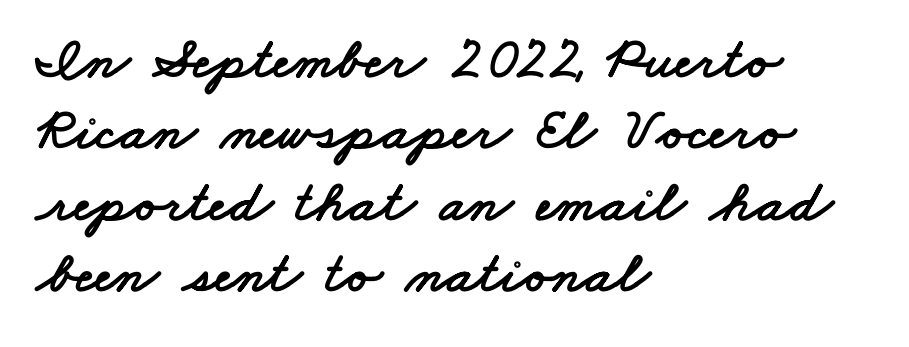
The image shows 59 px wide sans-serif type; set left-aligned, line spacing 1.21x, normal letter spacing, not underlined; low stroke contrast and a small x-height.
